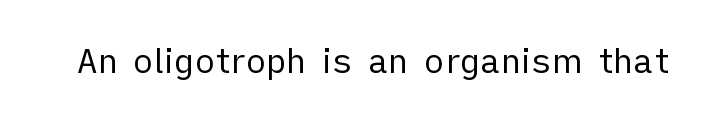
{"serif": "no", "italic": "no", "bold": "no", "weight": "regular", "width": "normal", "stroke_contrast": "low", "x_height": "medium", "monospaced": "no", "underline": "no", "letter_spacing": "normal", "letter_spacing_em": 0.0, "glyph_px": 34}
